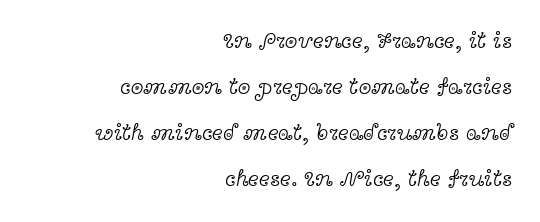
{"italic": "no", "bold": "no", "underline": "no", "align": "right", "line_spacing": "loose", "line_spacing_ratio": 2.0, "letter_spacing": "normal", "letter_spacing_em": 0.0, "glyph_px": 23}
